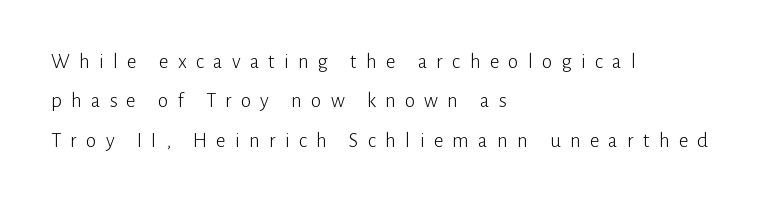
{"italic": "no", "bold": "no", "underline": "no", "align": "left", "line_spacing_ratio": 1.88, "letter_spacing": "wide", "letter_spacing_em": 0.44, "glyph_px": 21}
